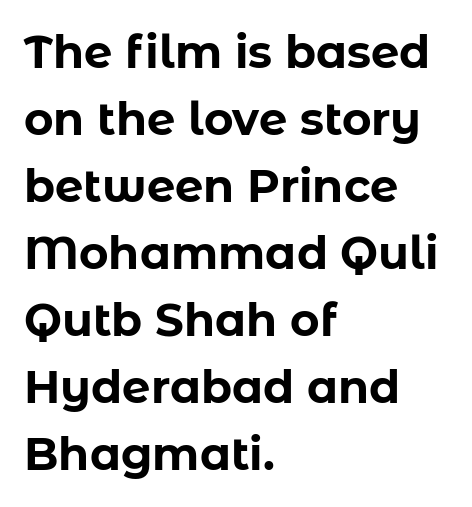
Q: Is the text bold? A: Yes.
Q: Is the text italic (slanted)? A: No, it is upright.
Q: Is the typeface a serif or a sans-serif typeface? A: Sans-serif.
Q: Is the text underlined? A: No.
Q: How is the paragraph aligned? A: Left-aligned.
Q: Is the spacing between letters normal or unusually wide? A: Normal.
Q: Is the spacing between lines tight, normal or loose? A: Normal.
Q: Width (condensed, normal, or wide)? A: Normal.
Q: Stroke contrast? A: Low.
Q: x-height? A: Medium.
Q: Monospaced? A: No.
